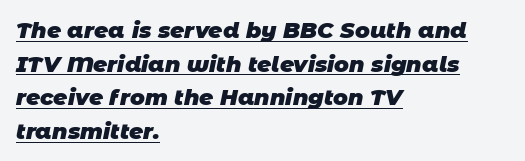
The image shows 22 px bold type; set left-aligned, normal line spacing (1.53x), normal letter spacing, underlined.
